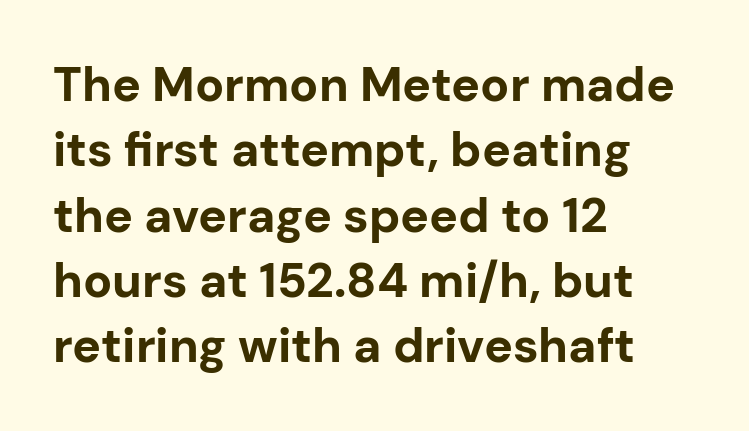
Q: Is the text bold? A: Yes.
Q: Is the text italic (slanted)? A: No, it is upright.
Q: Is the typeface a serif or a sans-serif typeface? A: Sans-serif.
Q: Is the text underlined? A: No.
Q: How is the paragraph aligned? A: Left-aligned.
Q: Is the spacing between letters normal or unusually wide? A: Normal.
Q: Is the spacing between lines tight, normal or loose? A: Normal.
Q: Width (condensed, normal, or wide)? A: Normal.
Q: Stroke contrast? A: Low.
Q: x-height? A: Medium.
Q: Monospaced? A: No.
